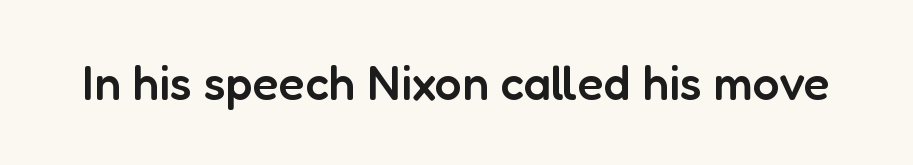
The image shows 48 px semibold sans-serif type, upright; set normal letter spacing, not underlined; low stroke contrast and a medium x-height.
